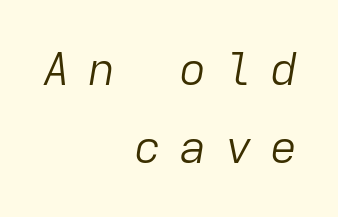
Any mark beneath the type? The region is blank. Caption: expanded tracking, letters set apart. Reading down the column, the eye jumps a familiar distance to each next line. The face looks like a standard text weight, possibly lighter. The rendering anchors every line to the right-hand side. These lines are rendered in a fixed-pitch font.
